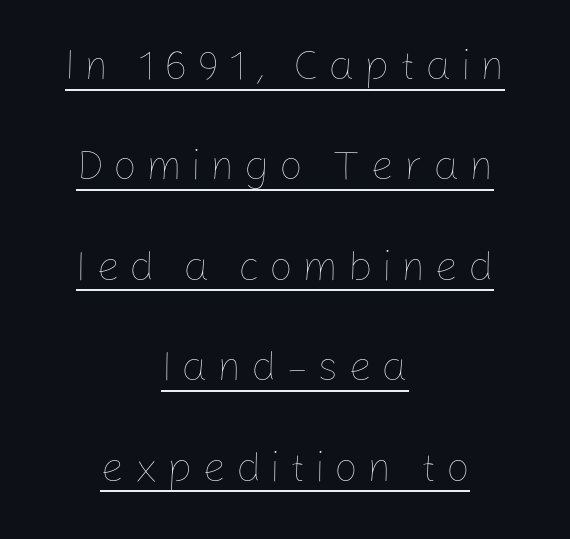
{"italic": "no", "bold": "no", "weight": "thin", "width": "normal", "stroke_contrast": "low", "x_height": "medium", "monospaced": "no", "underline": "yes", "align": "center", "line_spacing": "loose", "line_spacing_ratio": 2.39, "letter_spacing": "wide", "letter_spacing_em": 0.22, "glyph_px": 42}
